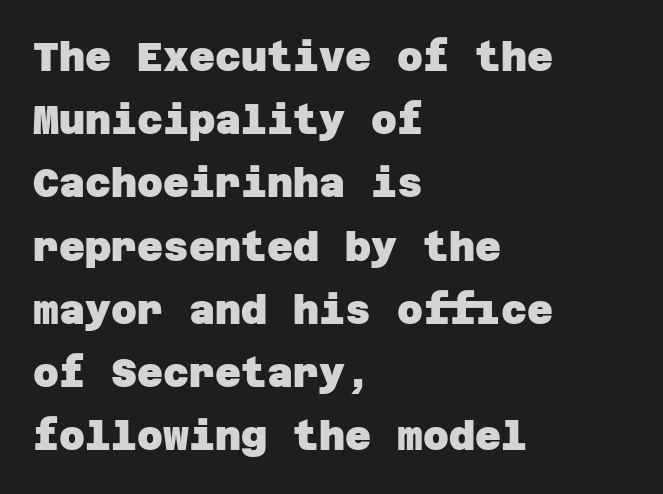
The characters look thick and weighty, a clear bold. The passage shown is typeset with a sans-serif family. Default kerning and tracking; the words read as compact shapes. Anything drawn beneath the words? Only blank space. Where is the straight margin? On the left. Each new line begins a customary step beneath the previous one.
